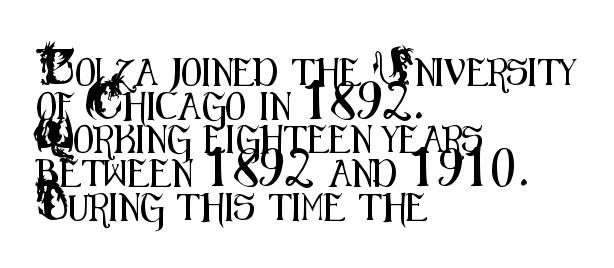
{"italic": "no", "underline": "no", "align": "left", "line_spacing": "normal", "line_spacing_ratio": 1.25, "letter_spacing": "normal", "letter_spacing_em": 0.0, "glyph_px": 27}
